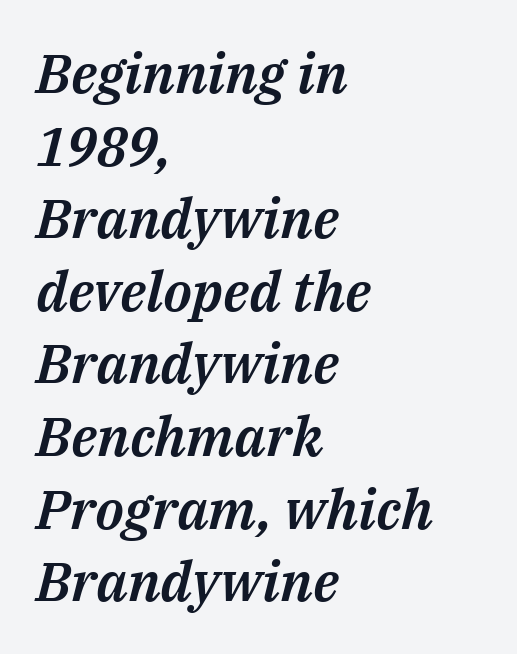
The image shows 55 px text type, italic (leaning right); set left-aligned, normal line spacing (1.32x), normal letter spacing, not underlined; medium stroke contrast and a medium x-height.
